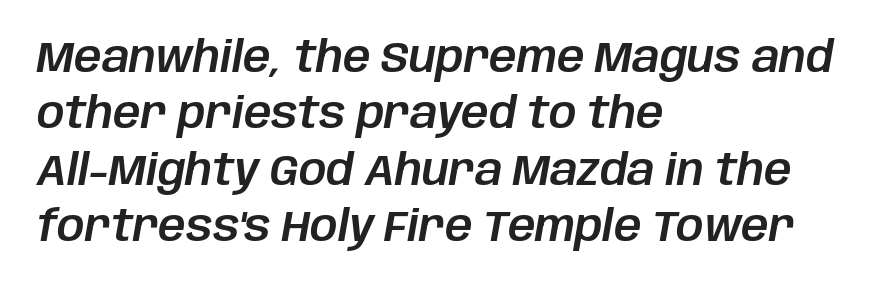
{"italic": "yes", "lean": "right", "slant_degrees": 10, "width": "normal", "stroke_contrast": "low", "x_height": "large", "monospaced": "no", "underline": "no", "align": "left", "line_spacing": "normal", "line_spacing_ratio": 1.31, "letter_spacing": "normal", "letter_spacing_em": 0.0, "glyph_px": 43}
